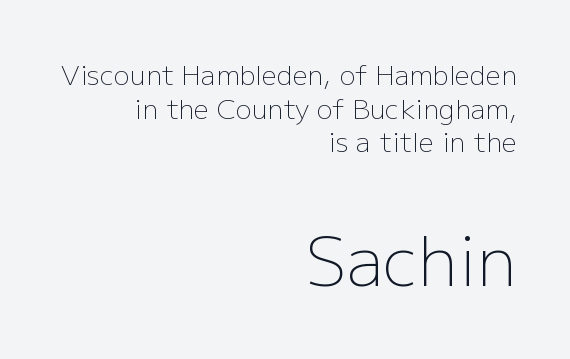
Q: Is the text bold? A: No.
Q: Is the text italic (slanted)? A: No, it is upright.
Q: Is the typeface a serif or a sans-serif typeface? A: Sans-serif.
Q: Is the text underlined? A: No.
Q: How is the paragraph aligned? A: Right-aligned.
Q: Is the spacing between letters normal or unusually wide? A: Normal.
Q: Is the spacing between lines tight, normal or loose? A: Normal.
Q: Which block of text is set in a larger size, the first (top) or the second (bottom)? A: The second (bottom) one.
Q: Width (condensed, normal, or wide)? A: Normal.
Q: Stroke contrast? A: Low.
Q: x-height? A: Medium.
Q: Monospaced? A: No.
